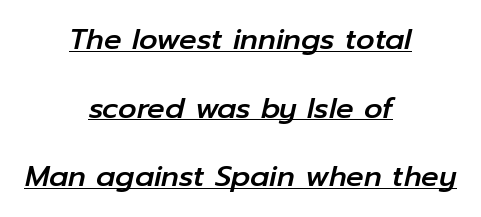
Q: Is the text italic (slanted)? A: Yes, it leans right by about 12 degrees.
Q: Is the text underlined? A: Yes.
Q: How is the paragraph aligned? A: Centered.
Q: Is the spacing between letters normal or unusually wide? A: Normal.
Q: Is the spacing between lines tight, normal or loose? A: Loose.
Q: Width (condensed, normal, or wide)? A: Normal.
Q: Stroke contrast? A: Low.
Q: x-height? A: Medium.
Q: Monospaced? A: No.
